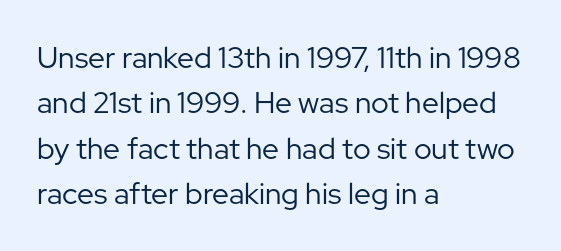
Q: Is the text bold? A: No.
Q: Is the text italic (slanted)? A: No, it is upright.
Q: Is the typeface a serif or a sans-serif typeface? A: Sans-serif.
Q: Is the text underlined? A: No.
Q: How is the paragraph aligned? A: Left-aligned.
Q: Is the spacing between letters normal or unusually wide? A: Normal.
Q: Is the spacing between lines tight, normal or loose? A: Normal.
Q: Width (condensed, normal, or wide)? A: Normal.
Q: Stroke contrast? A: Low.
Q: x-height? A: Medium.
Q: Monospaced? A: No.
